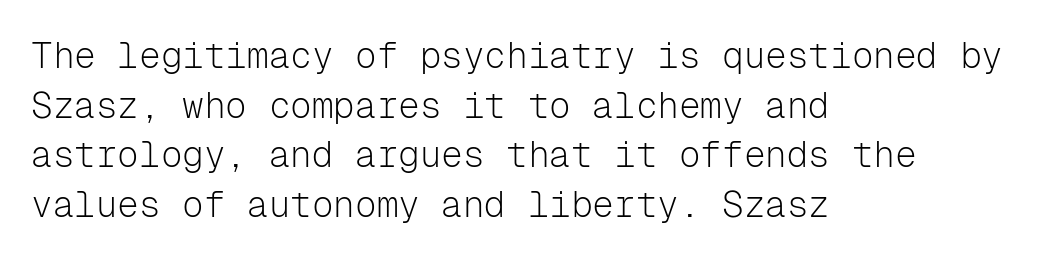
The image shows 36 px light sans-serif type, upright, monospaced; set left-aligned, normal line spacing (1.38x), normal letter spacing, not underlined; low stroke contrast and a medium x-height.
